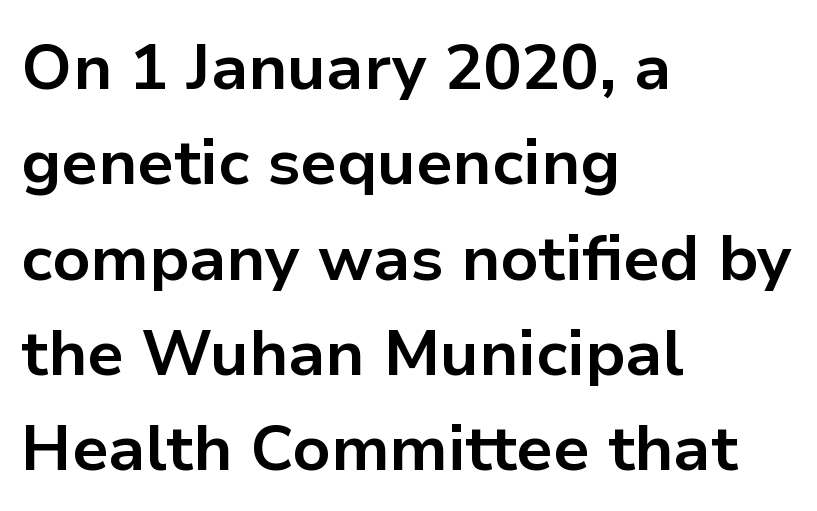
Its strokes are broad and dark, the hallmark of bold type. Look at the bottom of the vertical strokes: they stop flat, with no serifs. The passage shown has conventional tracking throughout. Character widths vary here, with narrow letters taking less room than wide ones. Descender tails drop into unmarked territory. No italicization has been applied; the sample stays upright.
